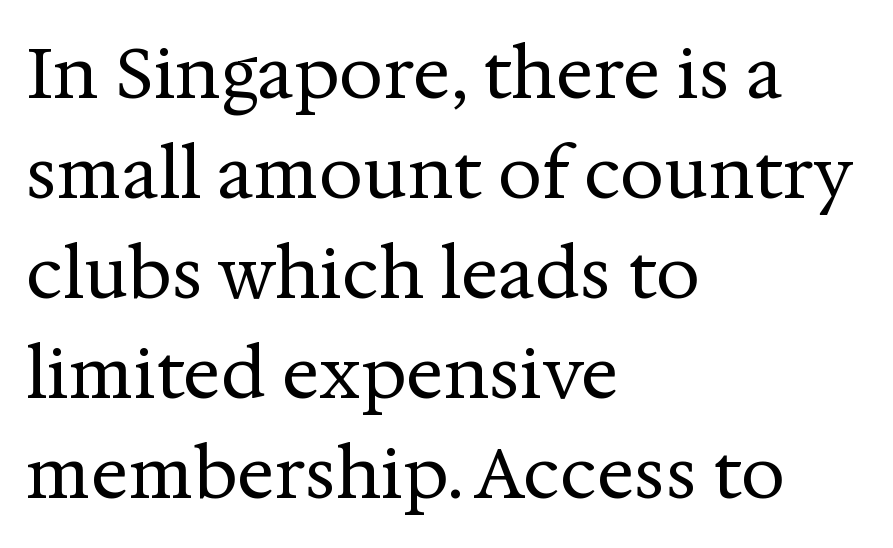
Q: Is the text bold? A: No.
Q: Is the text italic (slanted)? A: No, it is upright.
Q: Is the typeface a serif or a sans-serif typeface? A: Serif.
Q: Is the text underlined? A: No.
Q: How is the paragraph aligned? A: Left-aligned.
Q: Is the spacing between letters normal or unusually wide? A: Normal.
Q: Is the spacing between lines tight, normal or loose? A: Normal.
Q: Width (condensed, normal, or wide)? A: Normal.
Q: Stroke contrast? A: Medium.
Q: x-height? A: Medium.
Q: Monospaced? A: No.
